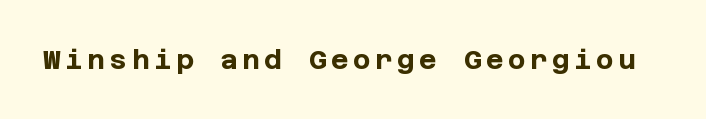
The image shows 27 px bold type, upright; set not underlined.
